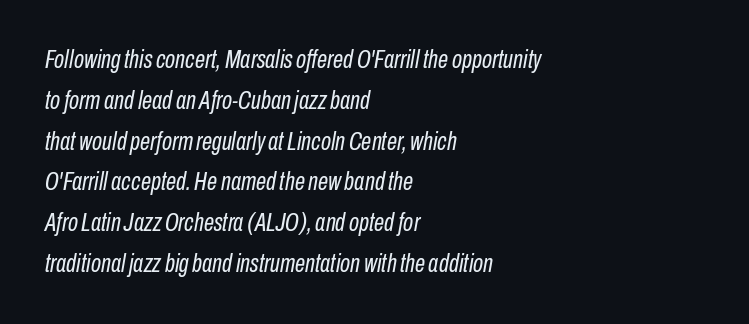
{"italic": "yes", "lean": "right", "slant_degrees": 10, "bold": "no", "underline": "no", "align": "left", "line_spacing": "normal", "line_spacing_ratio": 1.57, "letter_spacing": "normal", "letter_spacing_em": 0.0, "glyph_px": 26}
